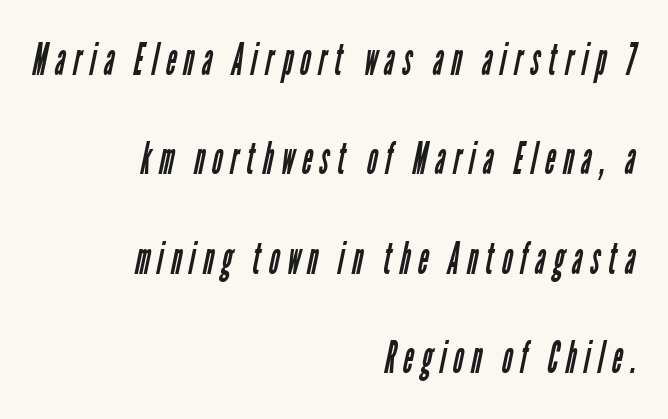
The compositor pushed each line to the right boundary. The strokes are not fattened; the text isn't bold. These lines are composed in type without serifs. Nobody drew a line under any word here.
